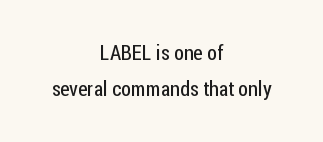
The image shows 21 px text type, upright; set centered, line spacing 1.71x, normal letter spacing, not underlined.
